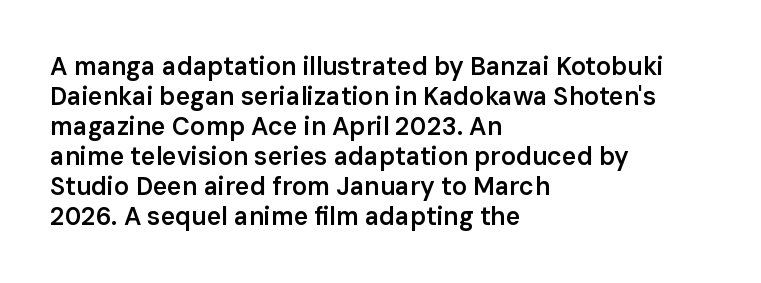
The image shows 25 px text type, upright; set left-aligned, line spacing 1.2x, normal letter spacing, not underlined.
